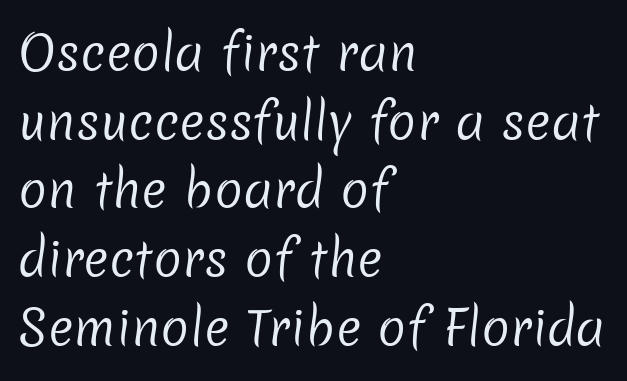
The image shows 48 px regular-weight sans-serif type; set left-aligned, normal line spacing (1.43x), normal letter spacing, not underlined; low stroke contrast and a medium x-height.
